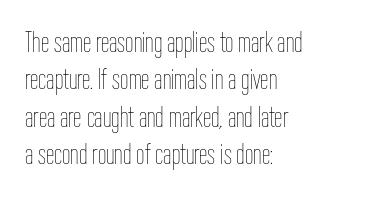
The image shows 30 px thin, condensed type, upright; set left-aligned, normal line spacing (1.25x), normal letter spacing, not underlined; low stroke contrast and a medium x-height.
